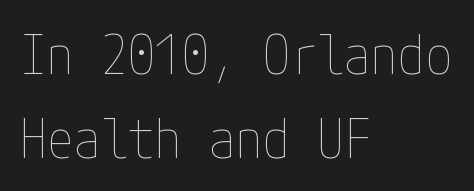
Vertical stems look standard width or narrower in stroke. The words here are not underlined. Does the leading feel generous? No, just average. The passage is arranged the way most books set body copy — flush left.
